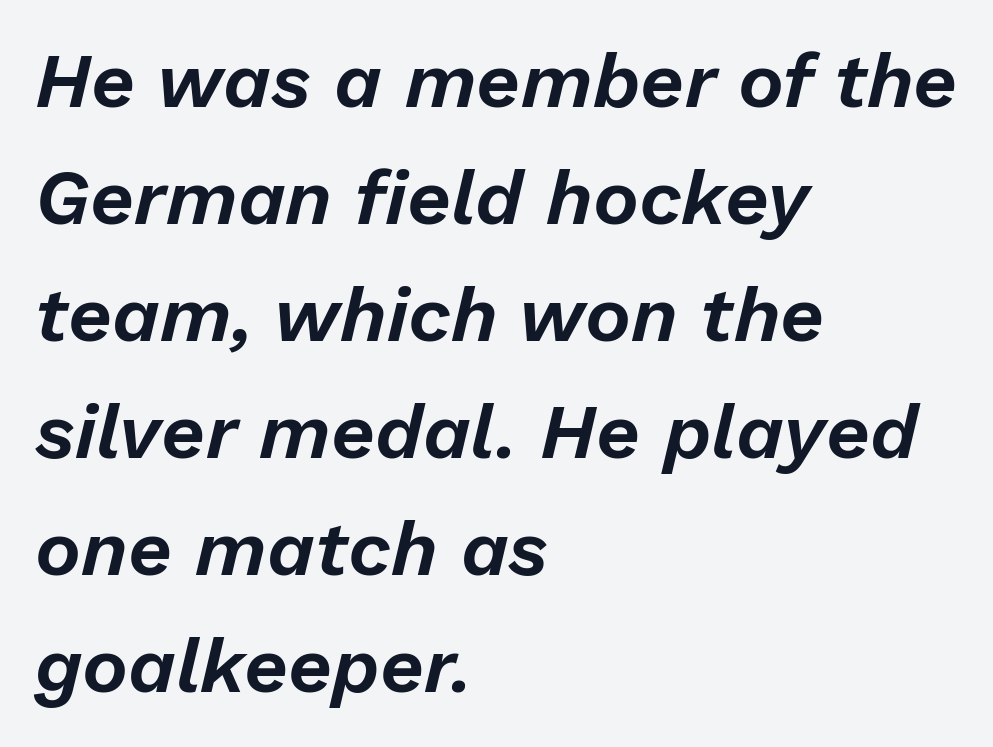
This sample has the flowing, uneven cadence of proportional lettering. The gaps between neighbouring characters are ordinary and unremarkable. Summary of vertical rhythm: regular, with standard interline spacing. Any mark beneath the type? The region is blank. Compared with ordinary roman type, these characters are visibly tilted. Horizontal alignment here is leftward, the default for most running prose.
